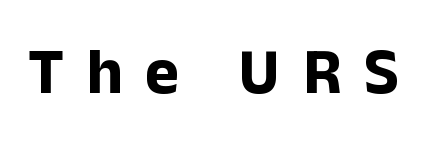
A typesetter would label this face a sans. Quick note: underline off. Bold? Absolutely — the strokes are thick and heavy. The passage shown is typed in a proportional face where columns would drift. Does extra space separate the letters? Yes, quite a lot of it.
